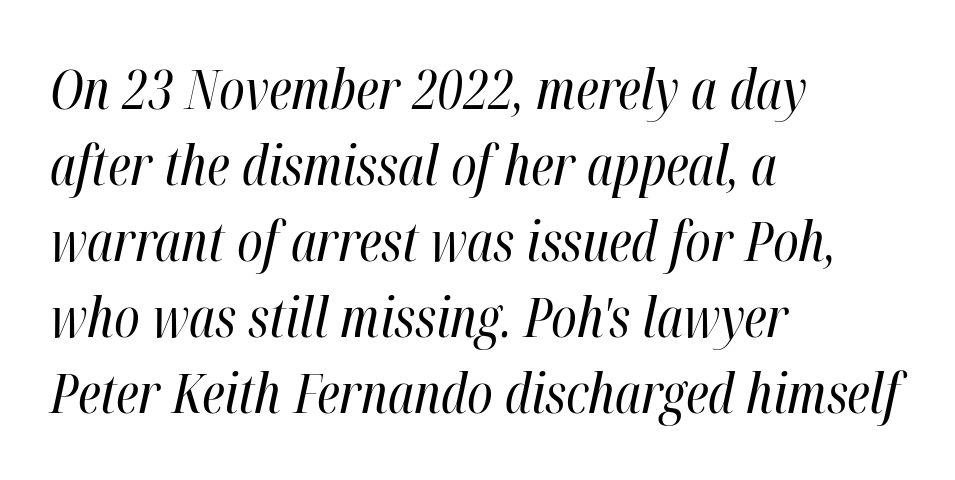
Q: Is the text bold? A: No.
Q: Is the text italic (slanted)? A: Yes, it leans right by about 12 degrees.
Q: Is the text underlined? A: No.
Q: How is the paragraph aligned? A: Left-aligned.
Q: Is the spacing between letters normal or unusually wide? A: Normal.
Q: Is the spacing between lines tight, normal or loose? A: Normal.
Q: Width (condensed, normal, or wide)? A: Condensed.
Q: Stroke contrast? A: High.
Q: x-height? A: Medium.
Q: Monospaced? A: No.
